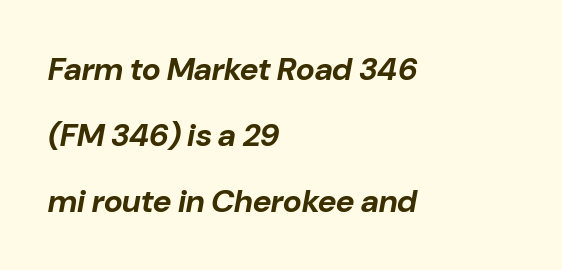
The rendering uses natural spacing where letterforms have individual widths. I'd describe the lettering as bold — thick and assertive. Each line starts at the same left margin while the right side varies. Glance below the letters and you will spot only blank space. The horizontal fit of the characters is conventional and even. Vertically, the passage feels expansive, rows floating well apart.
